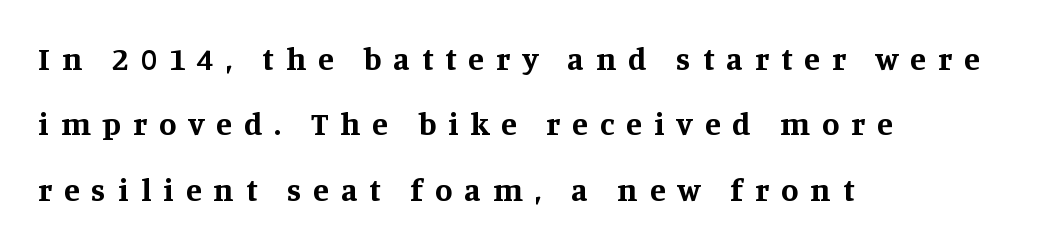
{"serif": "yes", "italic": "no", "bold": "yes", "weight": "bold", "width": "normal", "stroke_contrast": "medium", "x_height": "large", "monospaced": "no", "underline": "no", "align": "left", "line_spacing": "loose", "line_spacing_ratio": 2.04, "letter_spacing": "wide", "letter_spacing_em": 0.38, "glyph_px": 32}
